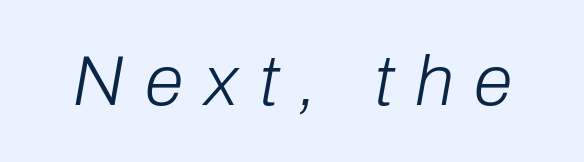
The image shows 71 px light type, italic (leaning right); set unusually wide letter spacing (+0.29 em), not underlined; low stroke contrast and a medium x-height.
